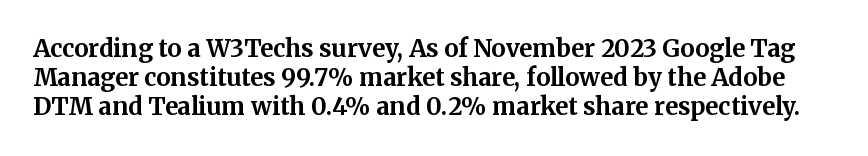
The image shows 24 px bold type, upright; set line spacing 1.21x, normal letter spacing, not underlined.
